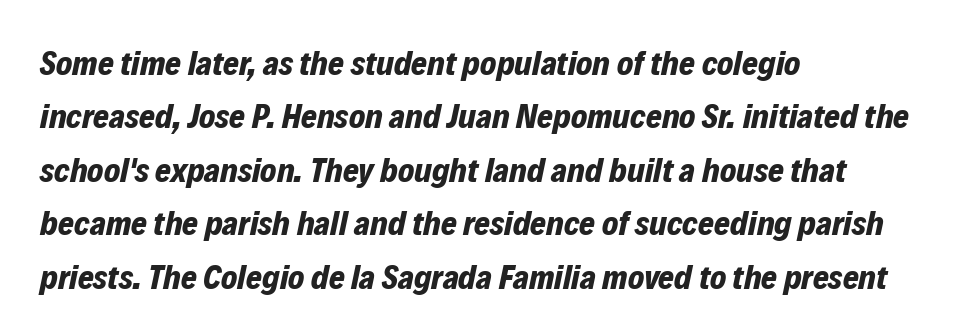
The image shows 34 px bold type, italic (leaning right); set left-aligned, normal line spacing (1.57x), normal letter spacing, not underlined; low stroke contrast and a medium x-height.
